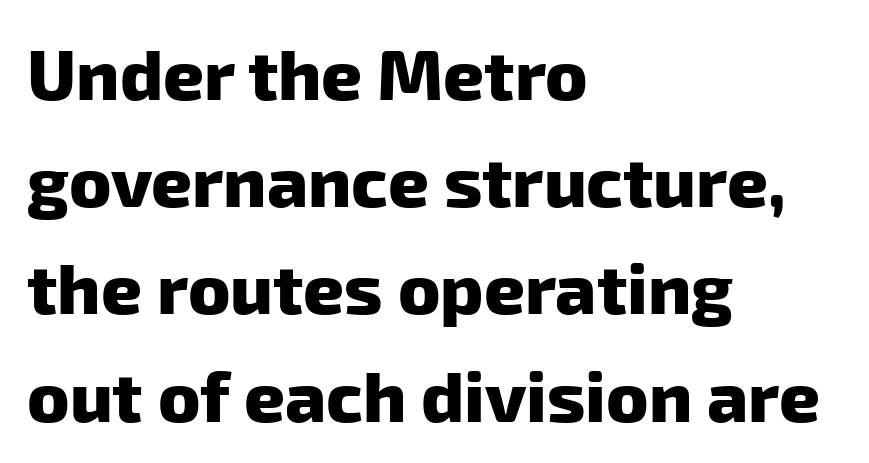
Q: Is the text bold? A: Yes.
Q: Is the typeface a serif or a sans-serif typeface? A: Sans-serif.
Q: Is the text underlined? A: No.
Q: How is the paragraph aligned? A: Left-aligned.
Q: Is the spacing between letters normal or unusually wide? A: Normal.
Q: Is the spacing between lines tight, normal or loose? A: Normal.
Q: Width (condensed, normal, or wide)? A: Normal.
Q: Stroke contrast? A: Low.
Q: x-height? A: Medium.
Q: Monospaced? A: No.
